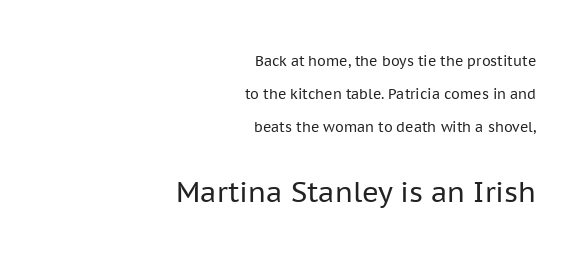
{"serif": "no", "italic": "no", "bold": "no", "weight": "regular", "width": "normal", "stroke_contrast": "low", "x_height": "medium", "monospaced": "no", "underline": "no", "align": "right", "line_spacing": "loose", "line_spacing_ratio": 2.36, "letter_spacing": "normal", "letter_spacing_em": 0.0, "larger_block": "second", "size_ratio": 2.0, "glyph_px": 28}
